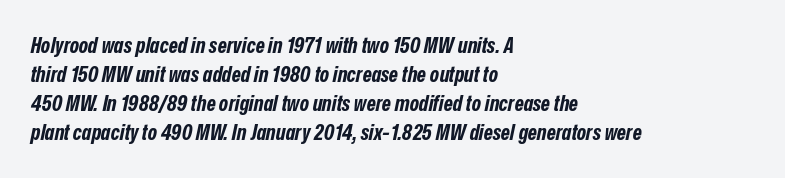
Q: Is the text bold? A: Yes.
Q: Is the text italic (slanted)? A: Yes, it leans right by about 12 degrees.
Q: Is the text underlined? A: No.
Q: How is the paragraph aligned? A: Left-aligned.
Q: Is the spacing between letters normal or unusually wide? A: Normal.
Q: Is the spacing between lines tight, normal or loose? A: Normal.
